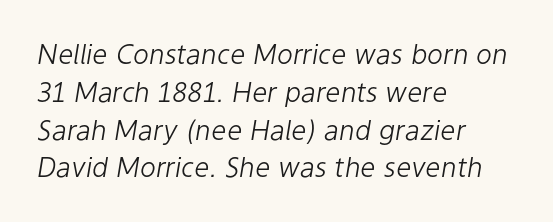
The image shows 27 px text type, italic (leaning right); set left-aligned, normal line spacing (1.4x), normal letter spacing, not underlined.
